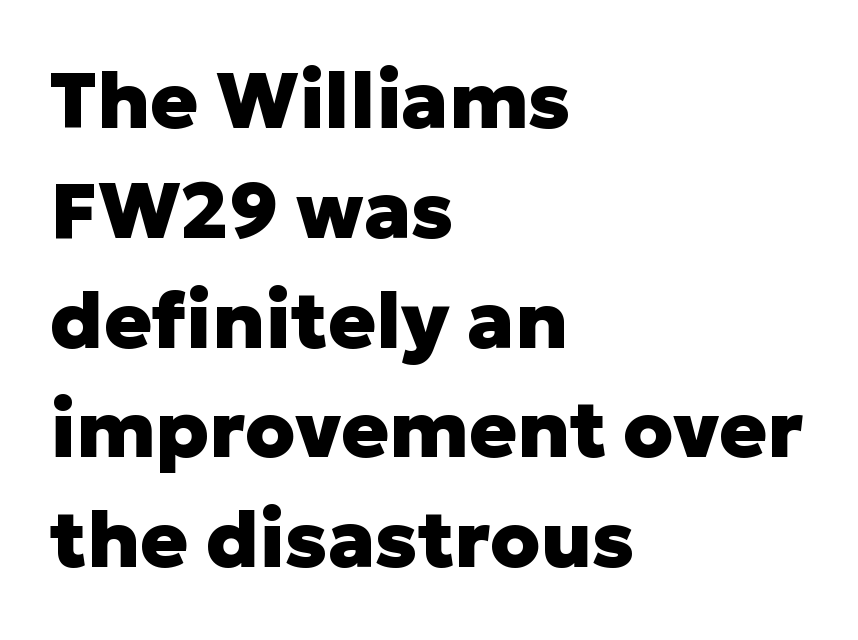
In terms of weight, the rendering is a true, heavy bold. This rendering uses left alignment, leaving the right contour irregular. The area under the type is left untouched. The typography opts for an upright posture over an oblique one. Observe the absence of serifs on each vertical stroke in this sample.
